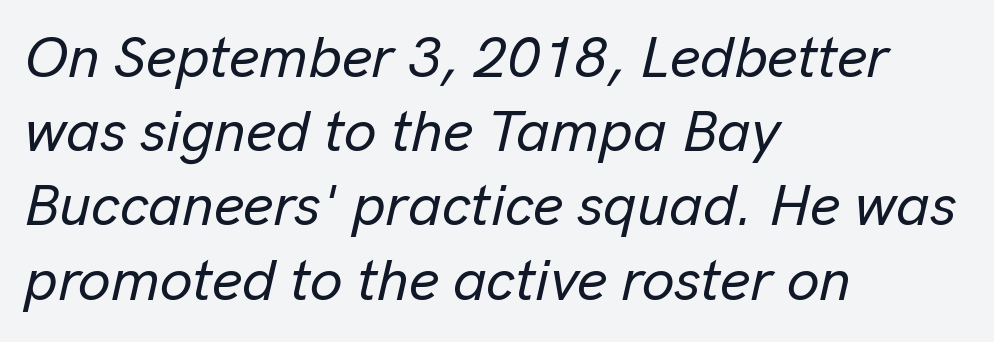
The image shows 58 px text type, italic (leaning right); set left-aligned, normal line spacing (1.28x), normal letter spacing, not underlined; low stroke contrast and a medium x-height.
